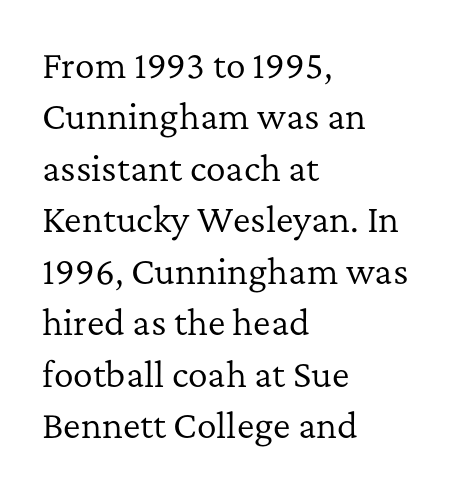
Spacing verdict: proportional, widths tailored to each character. Vertical strokes here are truly vertical. Characters follow at the spacing the type designer built in. The line-height multiplier appears to be the usual default.
